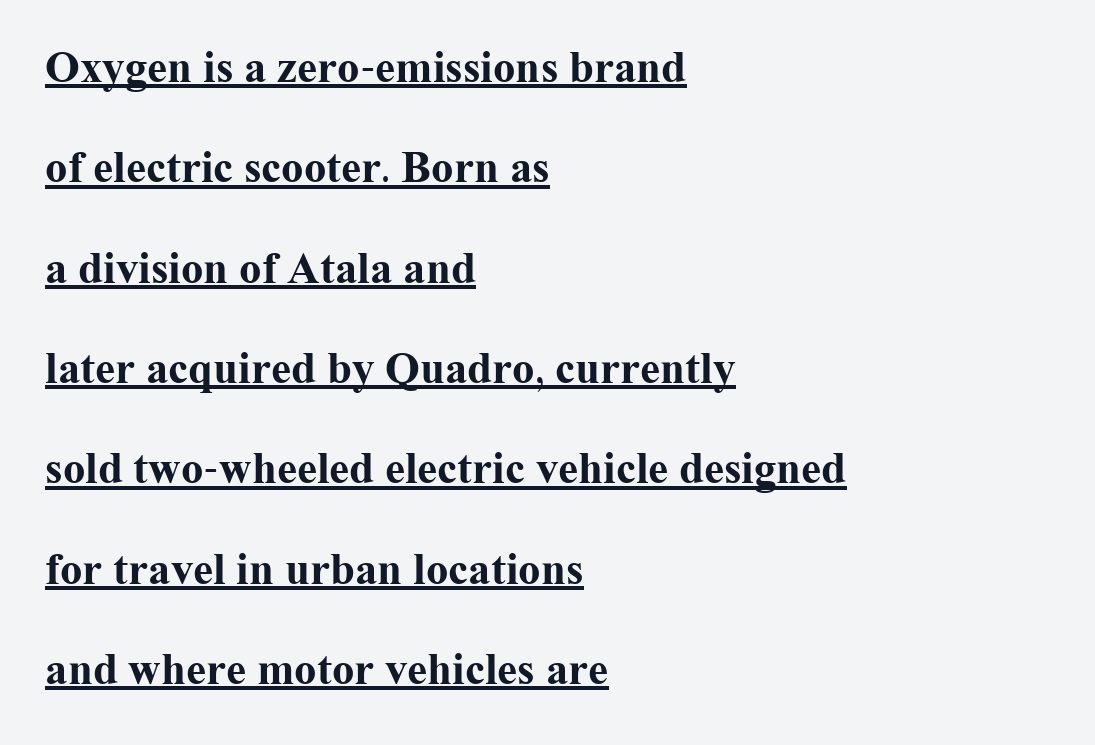
The image shows 45 px bold serif type, upright; set left-aligned, loose line spacing (2.23x), normal letter spacing, underlined; medium stroke contrast and a medium x-height.
